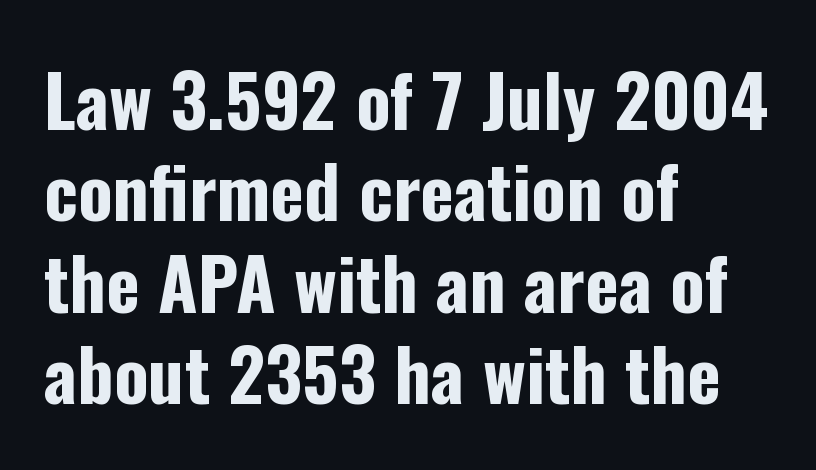
The image shows 72 px bold, condensed sans-serif type, upright; set left-aligned, normal line spacing (1.27x), normal letter spacing, not underlined; low stroke contrast and a medium x-height.
